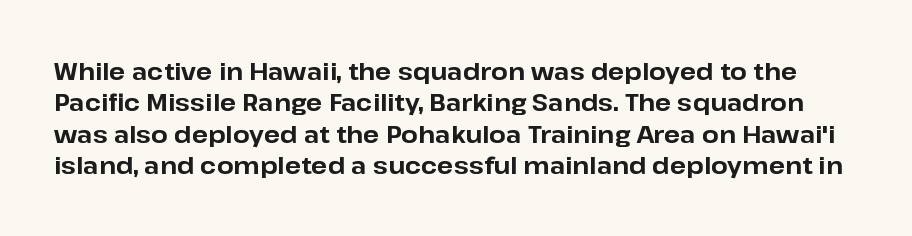
The image shows 24 px bold type, upright; set normal line spacing (1.31x), normal letter spacing, not underlined.
